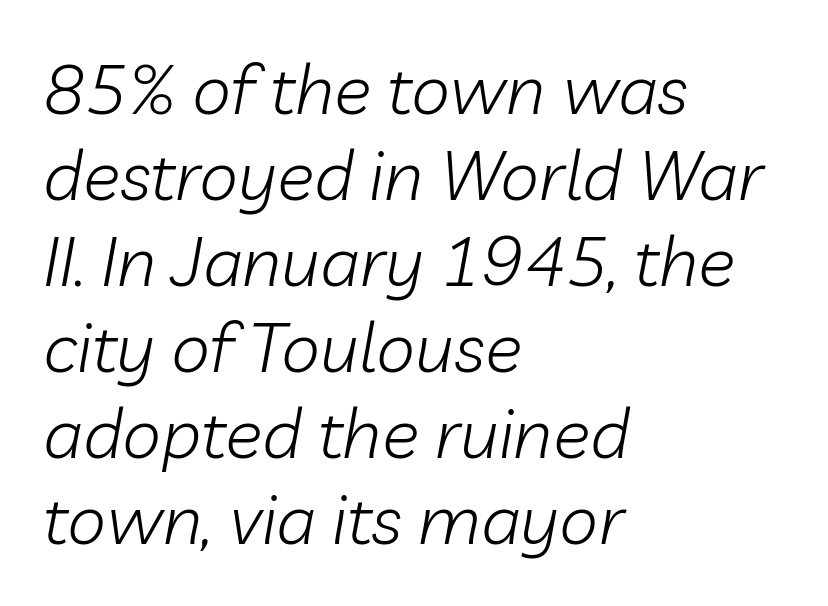
Lines of text with bare space underneath. An italicized treatment has been applied to the whole sample. These lines are rendered in a variable-pitch font. Ink coverage per letter is moderate at most.
